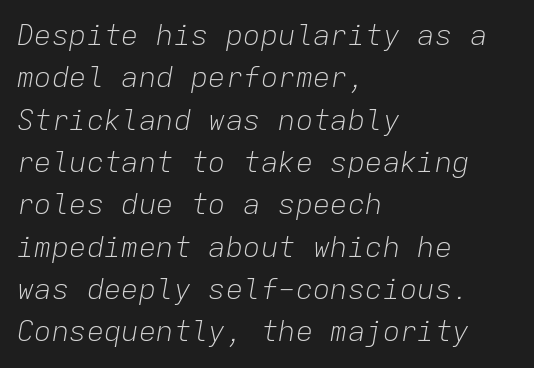
{"italic": "yes", "lean": "right", "slant_degrees": 9, "bold": "no", "weight": "light", "width": "normal", "stroke_contrast": "low", "x_height": "medium", "monospaced": "yes", "underline": "no", "align": "left", "line_spacing": "normal", "line_spacing_ratio": 1.46, "letter_spacing": "normal", "letter_spacing_em": 0.0, "glyph_px": 29}
